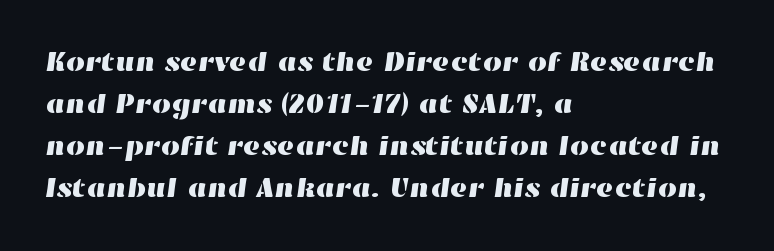
Words float on clear page, feet unadorned. The block of text has a typical density, with ordinary space between rows. You could call the tracking neutral — neither tight nor loose. Teacher's note: observe the even left margin — that is flush-left alignment.
